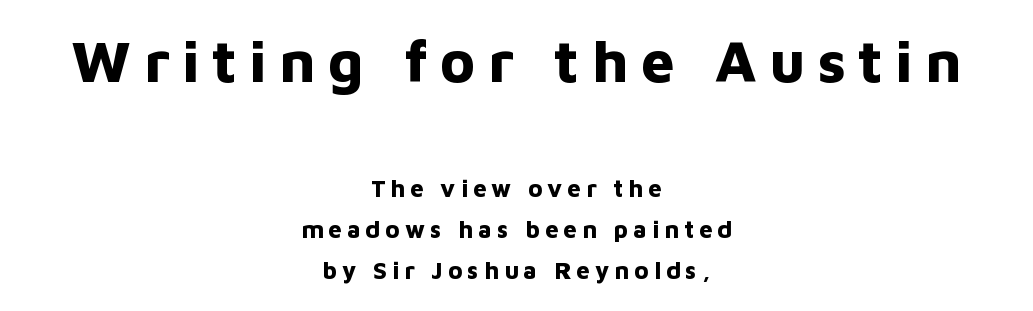
Q: Is the text bold? A: Yes.
Q: Is the text italic (slanted)? A: No, it is upright.
Q: Is the typeface a serif or a sans-serif typeface? A: Sans-serif.
Q: Is the text underlined? A: No.
Q: How is the paragraph aligned? A: Centered.
Q: Is the spacing between letters normal or unusually wide? A: Unusually wide.
Q: Which block of text is set in a larger size, the first (top) or the second (bottom)? A: The first (top) one.
Q: Width (condensed, normal, or wide)? A: Normal.
Q: Stroke contrast? A: Low.
Q: x-height? A: Medium.
Q: Monospaced? A: No.
